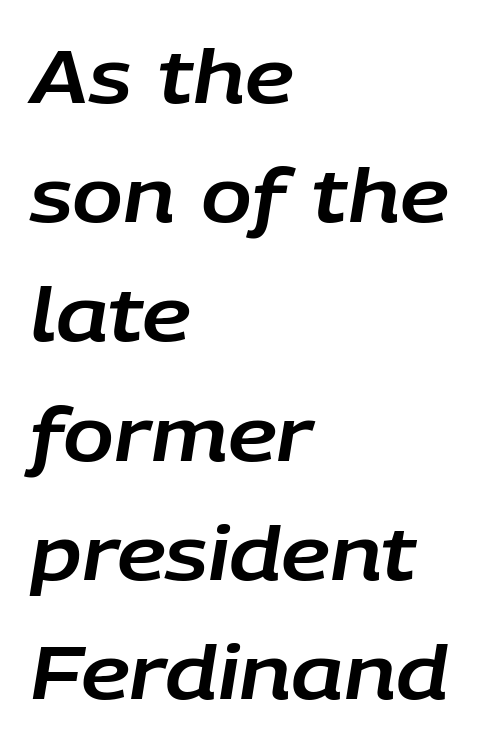
{"italic": "yes", "lean": "right", "slant_degrees": 9, "width": "normal", "stroke_contrast": "low", "x_height": "large", "monospaced": "no", "underline": "no", "align": "left", "line_spacing": "normal", "line_spacing_ratio": 1.59, "letter_spacing": "normal", "letter_spacing_em": 0.0, "glyph_px": 75}
